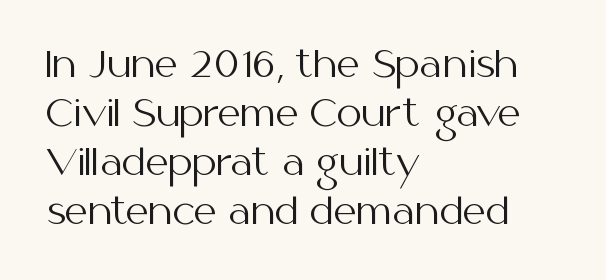
Q: Is the text bold? A: No.
Q: Is the text italic (slanted)? A: No, it is upright.
Q: Is the typeface a serif or a sans-serif typeface? A: Sans-serif.
Q: Is the text underlined? A: No.
Q: How is the paragraph aligned? A: Left-aligned.
Q: Is the spacing between letters normal or unusually wide? A: Normal.
Q: Is the spacing between lines tight, normal or loose? A: Normal.
Q: Width (condensed, normal, or wide)? A: Normal.
Q: Stroke contrast? A: Medium.
Q: x-height? A: Medium.
Q: Monospaced? A: No.
